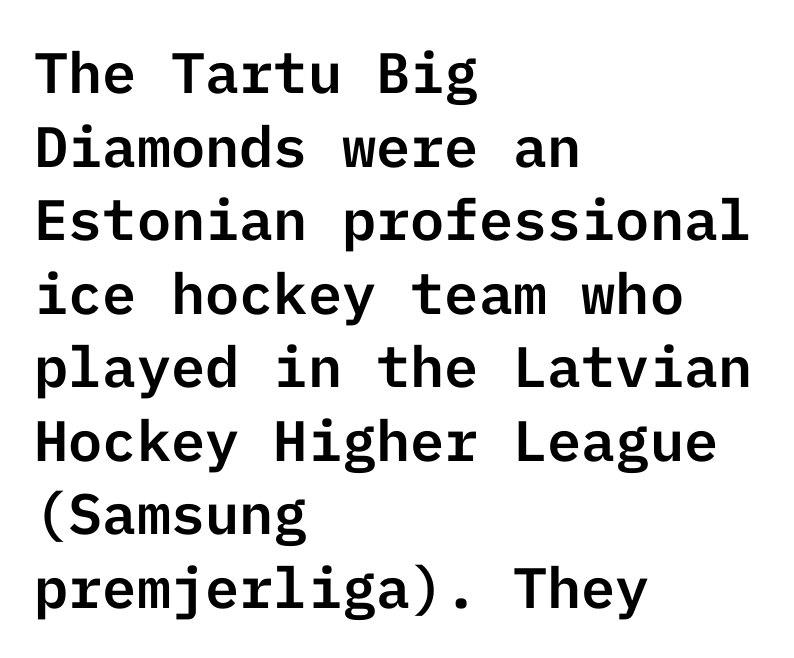
{"serif": "no", "italic": "no", "width": "normal", "stroke_contrast": "low", "x_height": "medium", "underline": "no", "align": "left", "line_spacing": "normal", "line_spacing_ratio": 1.29, "letter_spacing": "normal", "letter_spacing_em": 0.0, "glyph_px": 57}
